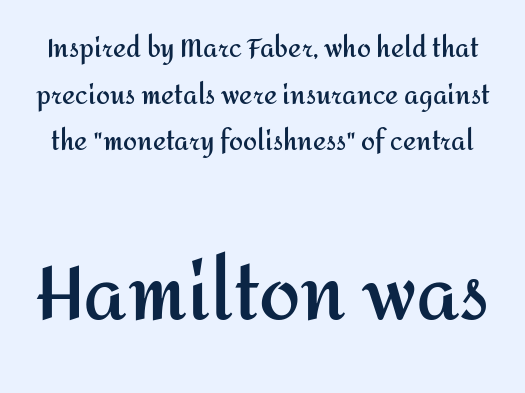
Caption: bold face, heavy strokes. Descenders are the only things crossing below the line. Varying glyph widths throughout — classic text-font behaviour. Nothing sits at the stroke ends, so this counts as sans-serif.
